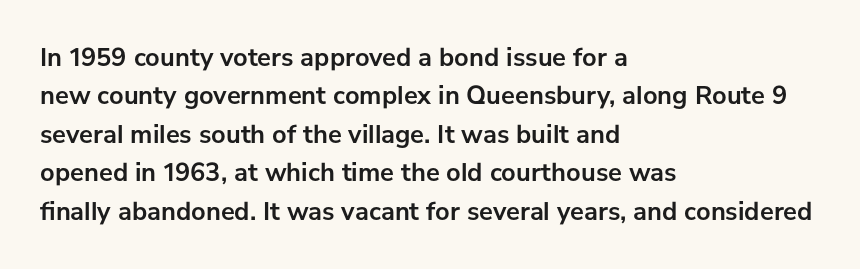
A typesetter would mark this as roman, not italic. Rule under the text: the space is simply empty. Layout note: lines flush left. The designer left line spacing at the default. What weight is shown? A full bold with thick strokes. This sample uses plain, unmodified letter spacing.
